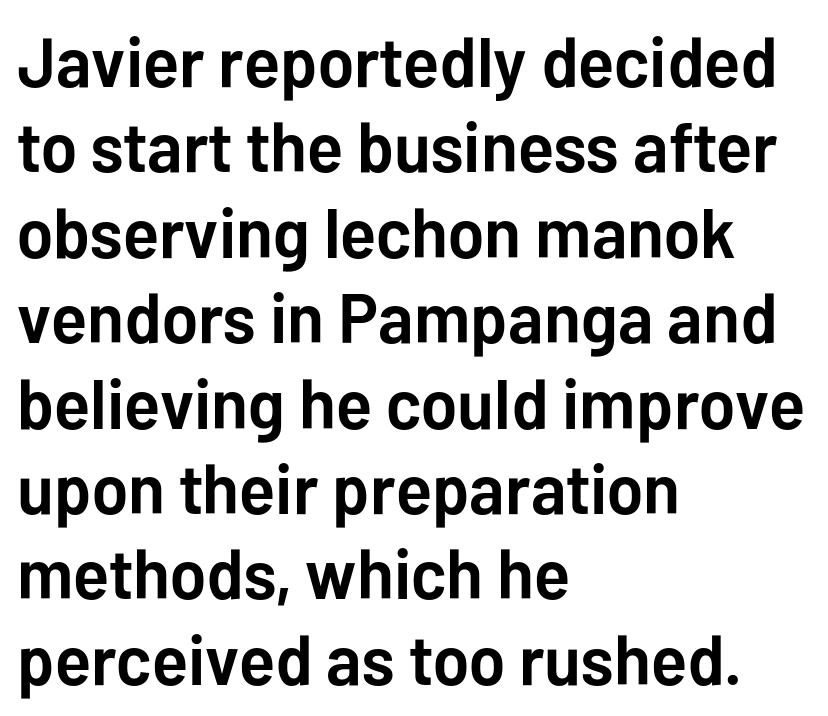
Q: Is the text bold? A: Yes.
Q: Is the text italic (slanted)? A: No, it is upright.
Q: Is the typeface a serif or a sans-serif typeface? A: Sans-serif.
Q: Is the text underlined? A: No.
Q: How is the paragraph aligned? A: Left-aligned.
Q: Is the spacing between letters normal or unusually wide? A: Normal.
Q: Width (condensed, normal, or wide)? A: Normal.
Q: Stroke contrast? A: Low.
Q: x-height? A: Medium.
Q: Monospaced? A: No.
